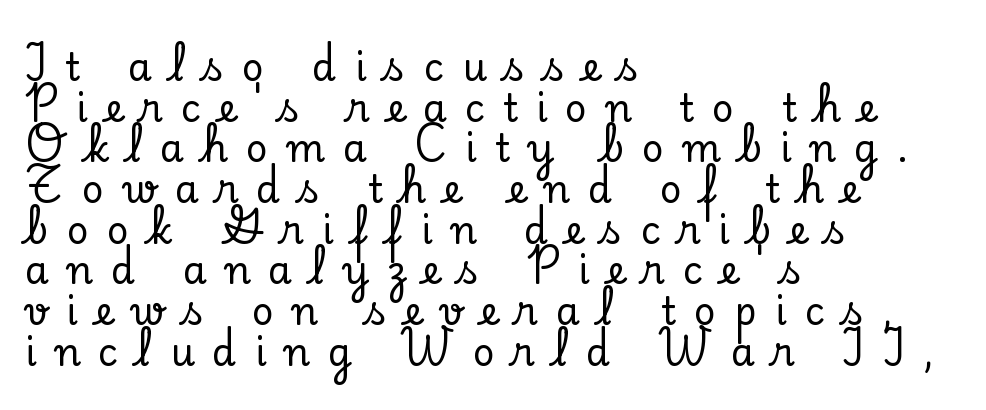
Interline gaps are noticeably narrow in this sample. These lines are rendered in a variable-pitch font. Here the glyphs are tracked loosely, breaking word shapes into spaced letters. Font category for this specimen: serif.
